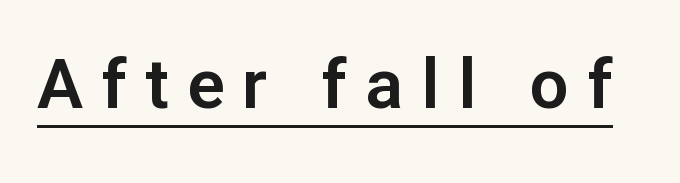
{"serif": "no", "italic": "no", "width": "normal", "stroke_contrast": "low", "x_height": "medium", "monospaced": "no", "underline": "yes", "letter_spacing": "wide", "letter_spacing_em": 0.27, "glyph_px": 69}
